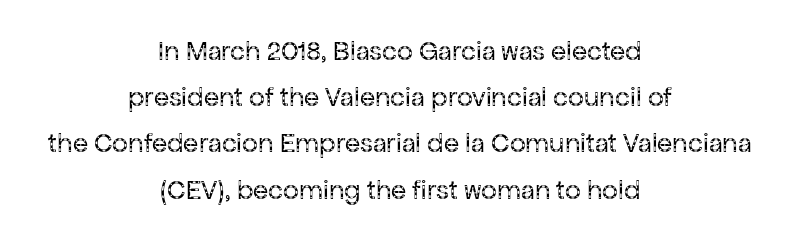
The face used here is proportionally spaced, like ordinary book or web type. One glance says typical: line gaps are just what's usual. Honestly, there is no underline to notice here at all. Short and long lines alike share a common midpoint. Is the stroke heavy? The answer is a plain regular-or-lighter. Serif or sans? Sans — the stroke terminals are bare.
